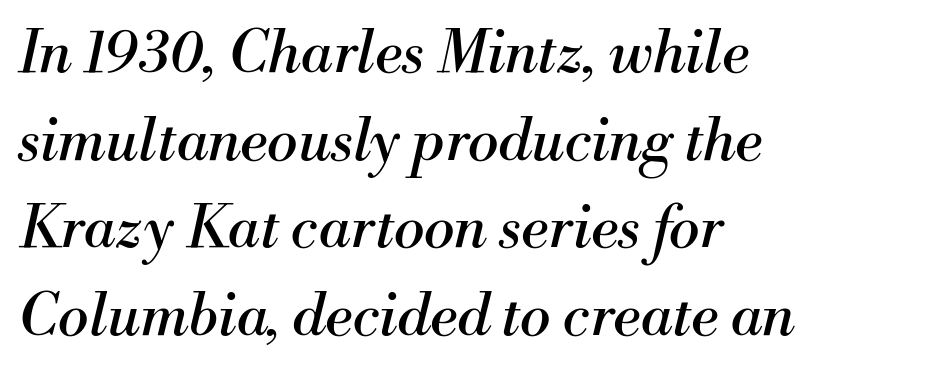
Q: Is the text bold? A: No.
Q: Is the text italic (slanted)? A: Yes, it leans right by about 13 degrees.
Q: Is the typeface a serif or a sans-serif typeface? A: Serif.
Q: Is the text underlined? A: No.
Q: How is the paragraph aligned? A: Left-aligned.
Q: Is the spacing between letters normal or unusually wide? A: Normal.
Q: Is the spacing between lines tight, normal or loose? A: Normal.
Q: Width (condensed, normal, or wide)? A: Normal.
Q: Stroke contrast? A: Medium.
Q: x-height? A: Small.
Q: Monospaced? A: No.
